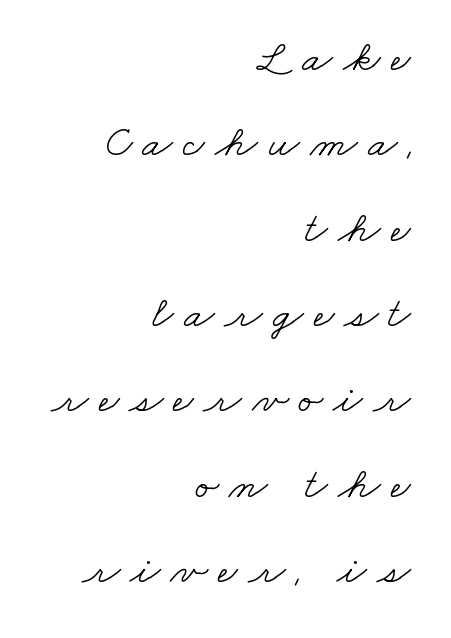
The image shows 44 px light, wide serif type; set right-aligned, loose line spacing (1.94x), unusually wide letter spacing (+0.23 em), not underlined; low stroke contrast and a small x-height.
